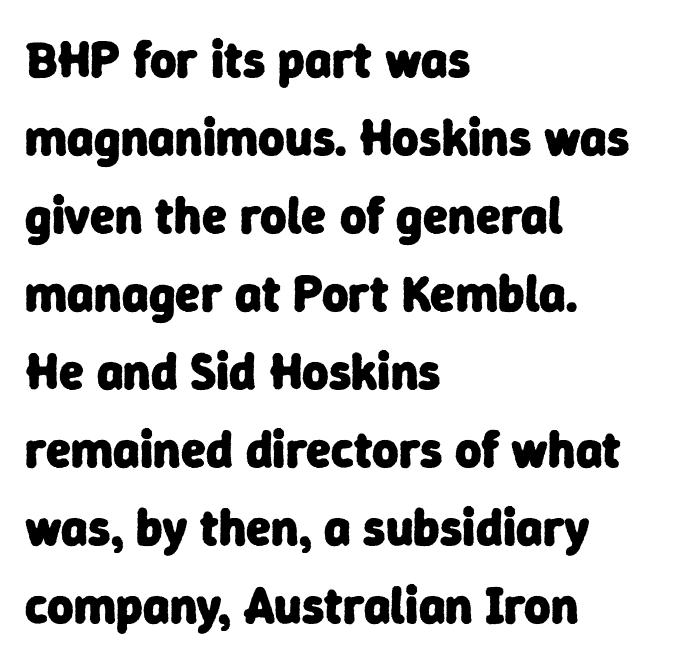
Q: Is the text bold? A: Yes.
Q: Is the typeface a serif or a sans-serif typeface? A: Sans-serif.
Q: Is the text underlined? A: No.
Q: How is the paragraph aligned? A: Left-aligned.
Q: Is the spacing between letters normal or unusually wide? A: Normal.
Q: Is the spacing between lines tight, normal or loose? A: Normal.
Q: Width (condensed, normal, or wide)? A: Normal.
Q: Stroke contrast? A: Low.
Q: x-height? A: Medium.
Q: Monospaced? A: No.
